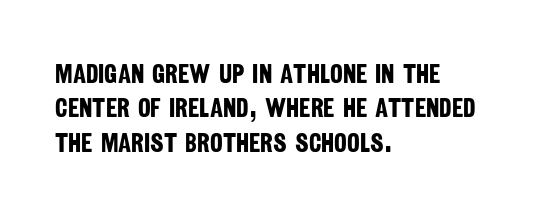
The image shows 27 px bold type; set left-aligned, normal line spacing (1.27x), normal letter spacing, not underlined.
